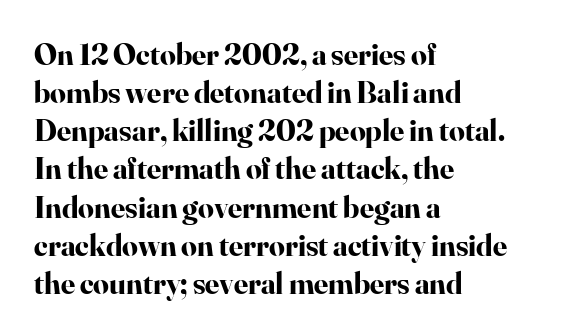
Q: Is the text bold? A: Yes.
Q: Is the text italic (slanted)? A: No, it is upright.
Q: Is the typeface a serif or a sans-serif typeface? A: Serif.
Q: Is the text underlined? A: No.
Q: How is the paragraph aligned? A: Left-aligned.
Q: Is the spacing between letters normal or unusually wide? A: Normal.
Q: Width (condensed, normal, or wide)? A: Normal.
Q: Stroke contrast? A: High.
Q: x-height? A: Small.
Q: Monospaced? A: No.
